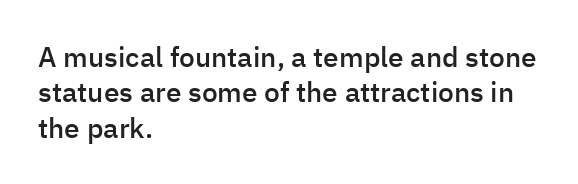
The face used here is a sans, in the tradition of grotesques and geometrics. A typesetter would call this zero additional tracking. Proportional: the letters do not fall into vertical columns. Leftover space on each line is placed entirely after the last word. Regular leading.
